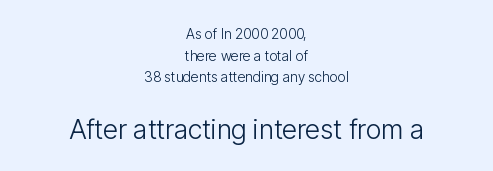
The leading is moderate, giving the passage an even texture. The lines in this sample share a center point and differ in where they start and stop. The zone under the glyphs is completely vacant. Vertical stems look standard width or narrower in stroke. Here the second block reads like a headline and the first like body copy. Notice how the stems are strictly vertical — no italics here.
